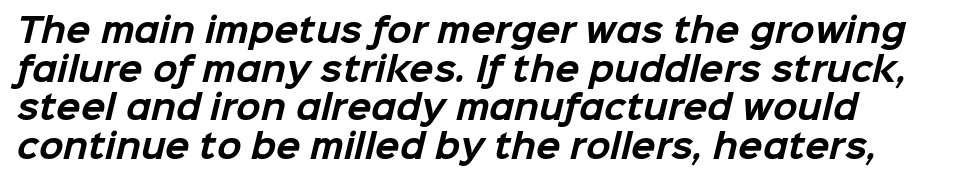
The image shows 32 px bold sans-serif type; set left-aligned, line spacing 1.21x, normal letter spacing, not underlined; low stroke contrast and a medium x-height.
